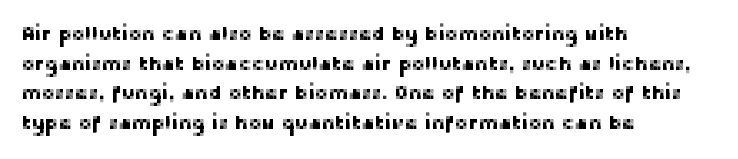
Q: Is the text italic (slanted)? A: No, it is upright.
Q: Is the text underlined? A: No.
Q: How is the paragraph aligned? A: Left-aligned.
Q: Is the spacing between letters normal or unusually wide? A: Normal.
Q: Is the spacing between lines tight, normal or loose? A: Normal.
